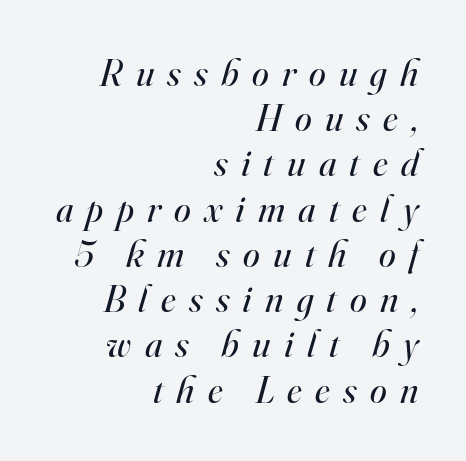
These lines are set flush right with a ragged left edge. A light-to-regular cut is what we see here. A typesetter would call this heavily tracked-out type. The baseline area is clear.
